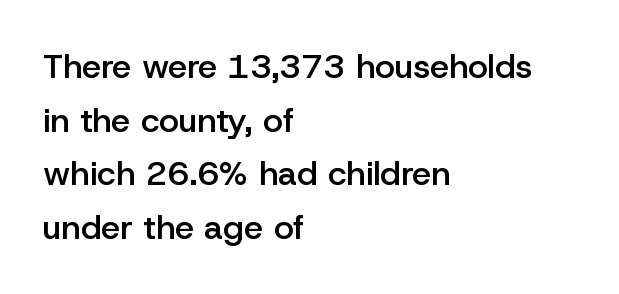
Q: Is the text bold? A: Semi-bold.
Q: Is the text italic (slanted)? A: No, it is upright.
Q: Is the typeface a serif or a sans-serif typeface? A: Sans-serif.
Q: Is the text underlined? A: No.
Q: How is the paragraph aligned? A: Left-aligned.
Q: Is the spacing between letters normal or unusually wide? A: Normal.
Q: Is the spacing between lines tight, normal or loose? A: Normal.
Q: Width (condensed, normal, or wide)? A: Normal.
Q: Stroke contrast? A: Low.
Q: x-height? A: Medium.
Q: Monospaced? A: No.
